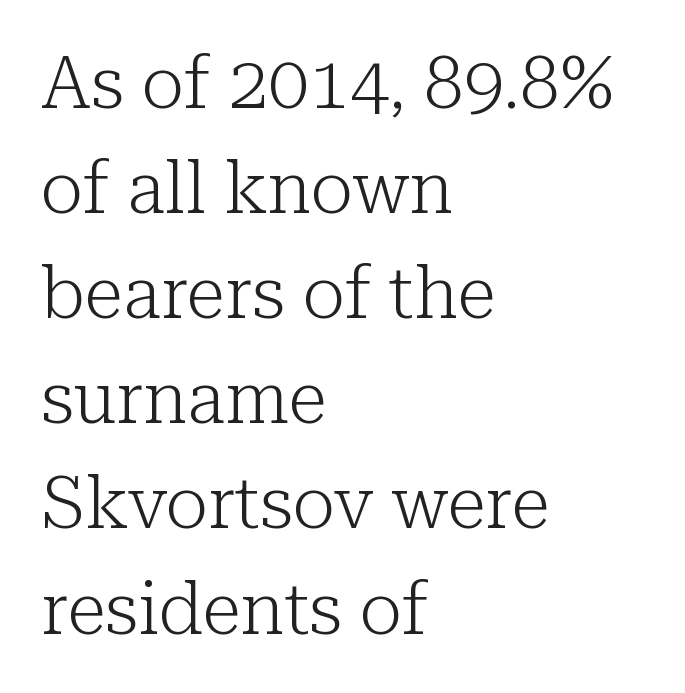
The image shows 72 px light serif type, upright; set left-aligned, normal line spacing (1.46x), normal letter spacing, not underlined; low stroke contrast and a medium x-height.
